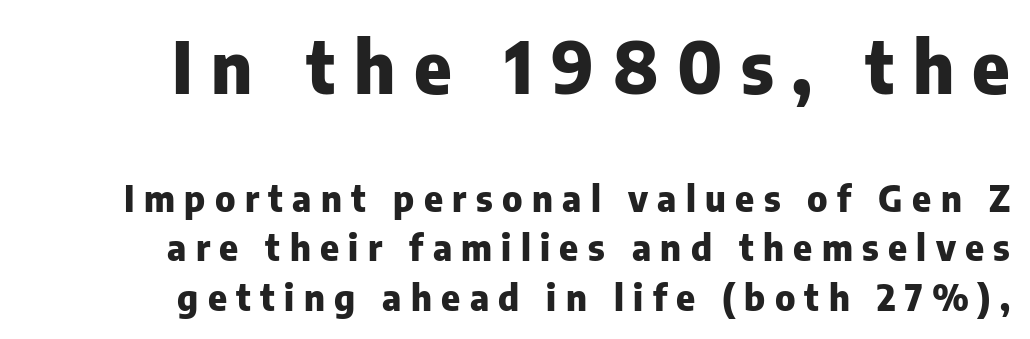
The passage shown stacks its lines at a standard gap. No word sits above an underline. Spacing between characters has been opened up far beyond the box default. Proportional: the letters do not fall into vertical columns.
